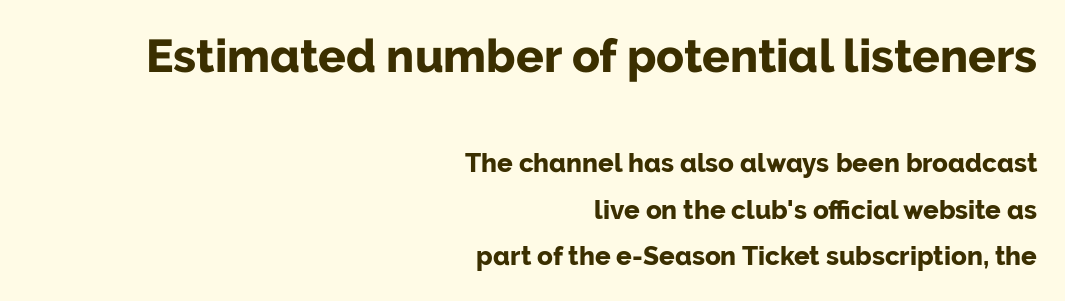
Q: Is the text bold? A: Yes.
Q: Is the text italic (slanted)? A: No, it is upright.
Q: Is the typeface a serif or a sans-serif typeface? A: Sans-serif.
Q: Is the text underlined? A: No.
Q: How is the paragraph aligned? A: Right-aligned.
Q: Is the spacing between letters normal or unusually wide? A: Normal.
Q: Which block of text is set in a larger size, the first (top) or the second (bottom)? A: The first (top) one.
Q: Width (condensed, normal, or wide)? A: Normal.
Q: Stroke contrast? A: Low.
Q: x-height? A: Medium.
Q: Monospaced? A: No.
